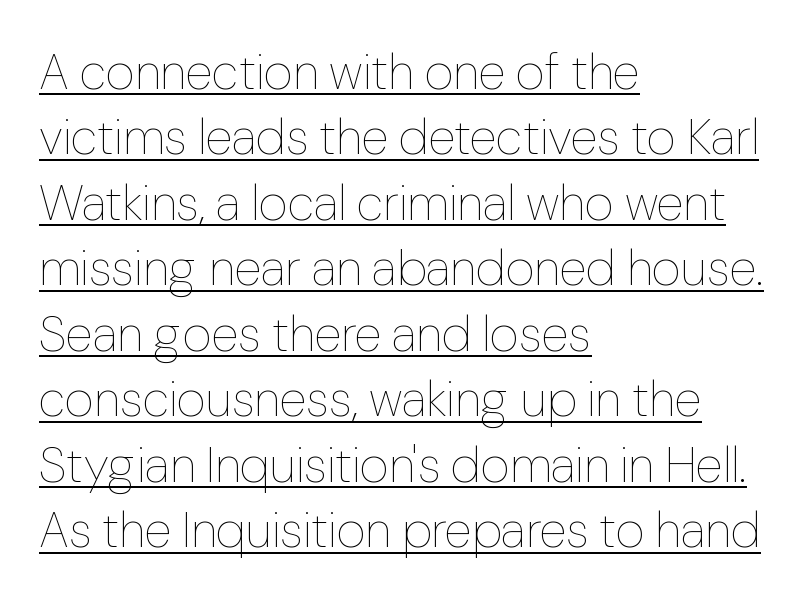
Every character sits straight up, as roman type does. This rendering leaves character spacing at its baseline value. The compositor pushed each line to the left boundary. The rendered words wear a rule along their underside.
